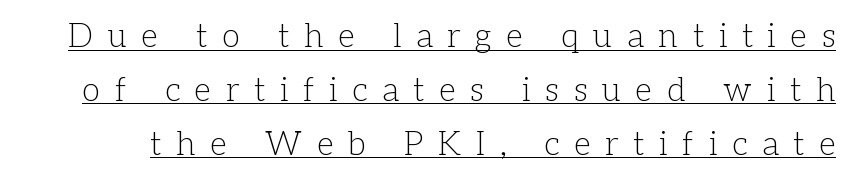
{"serif": "yes", "italic": "no", "bold": "no", "weight": "light", "width": "normal", "stroke_contrast": "low", "x_height": "medium", "monospaced": "no", "underline": "yes", "line_spacing": "normal", "line_spacing_ratio": 1.63, "letter_spacing": "wide", "letter_spacing_em": 0.45, "glyph_px": 33}
